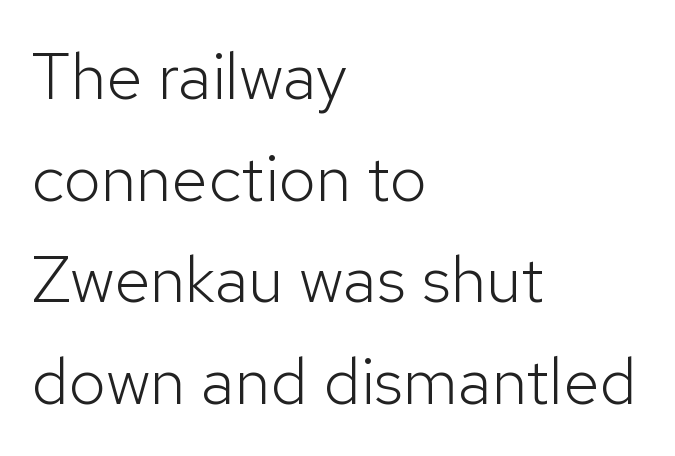
Ordinary non-slanted type is in use. Rows of type keep a routine distance in the vertical direction. Honestly, there is no underline to notice here at all. The passage shown is typeset with a sans-serif family. Spacing verdict: proportional, widths tailored to each character.
